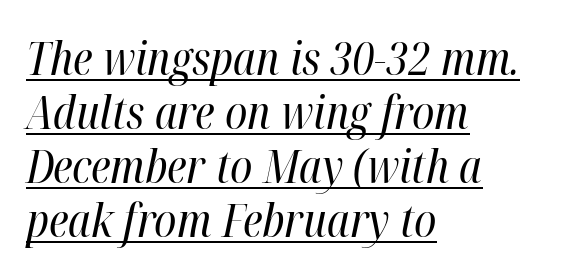
Q: Is the text bold? A: No.
Q: Is the text italic (slanted)? A: Yes, it leans right by about 12 degrees.
Q: Is the text underlined? A: Yes.
Q: How is the paragraph aligned? A: Left-aligned.
Q: Is the spacing between letters normal or unusually wide? A: Normal.
Q: Width (condensed, normal, or wide)? A: Condensed.
Q: Stroke contrast? A: High.
Q: x-height? A: Medium.
Q: Monospaced? A: No.
